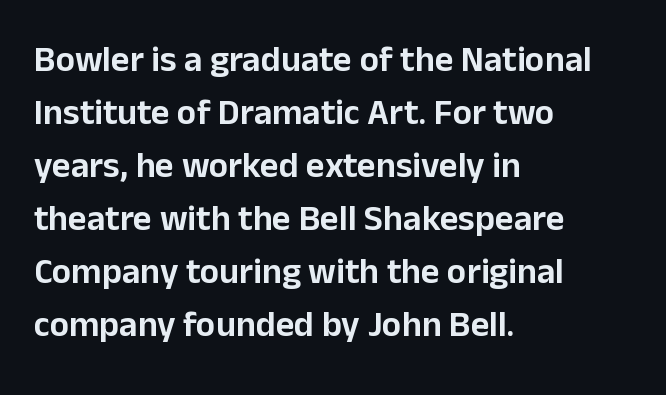
Q: Is the text italic (slanted)? A: No, it is upright.
Q: Is the typeface a serif or a sans-serif typeface? A: Sans-serif.
Q: Is the text underlined? A: No.
Q: How is the paragraph aligned? A: Left-aligned.
Q: Is the spacing between letters normal or unusually wide? A: Normal.
Q: Is the spacing between lines tight, normal or loose? A: Normal.
Q: Width (condensed, normal, or wide)? A: Normal.
Q: Stroke contrast? A: Low.
Q: x-height? A: Medium.
Q: Monospaced? A: No.
